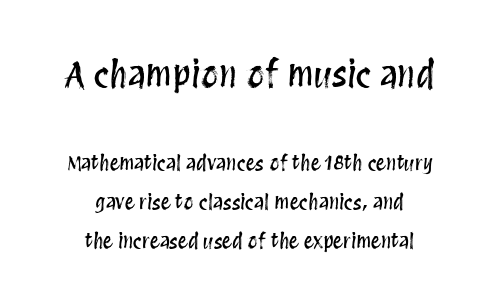
The image shows 35 px condensed type, upright; set centered, loose line spacing (1.96x), normal letter spacing, not underlined; the first (top) block is 1.75x larger; medium stroke contrast and a large x-height.
